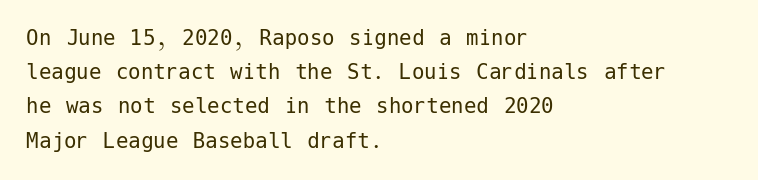
The image shows 25 px text type, upright; set left-aligned, normal line spacing (1.37x), normal letter spacing, not underlined.
